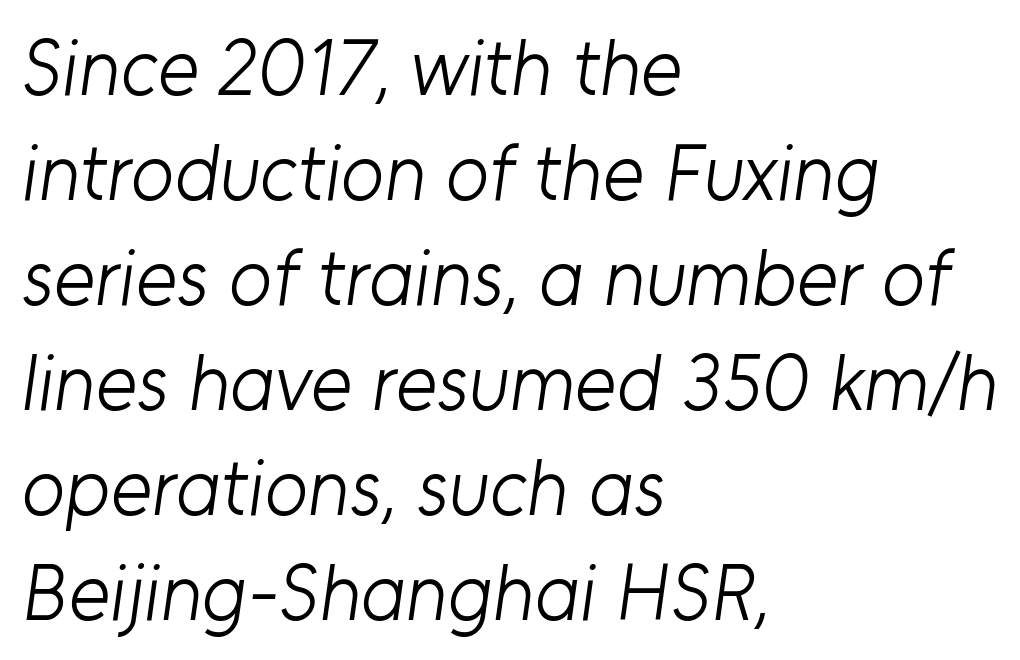
{"serif": "no", "bold": "no", "weight": "light", "width": "normal", "stroke_contrast": "low", "x_height": "medium", "monospaced": "no", "underline": "no", "align": "left", "line_spacing": "normal", "line_spacing_ratio": 1.33, "letter_spacing": "normal", "letter_spacing_em": 0.0, "glyph_px": 79}
